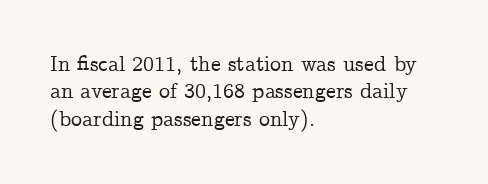
The image shows 22 px text type, upright; set left-aligned, line spacing 1.24x, normal letter spacing, not underlined.
